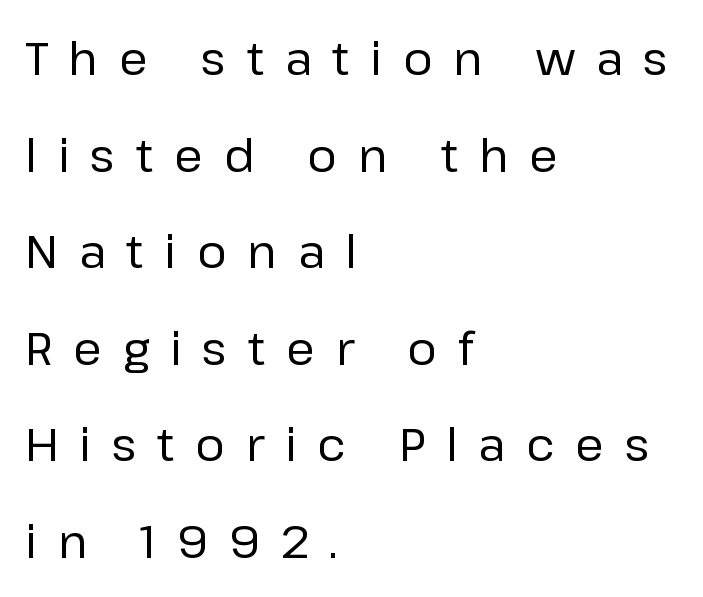
{"serif": "no", "italic": "no", "bold": "no", "weight": "regular", "width": "normal", "stroke_contrast": "low", "x_height": "medium", "monospaced": "no", "underline": "no", "align": "left", "line_spacing": "loose", "line_spacing_ratio": 2.1, "letter_spacing": "wide", "letter_spacing_em": 0.45, "glyph_px": 46}
